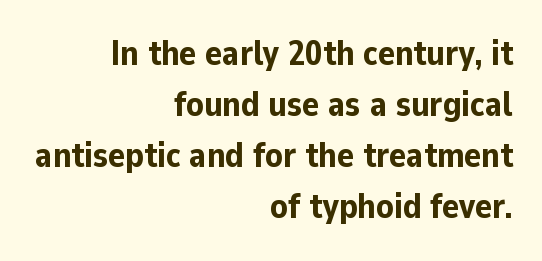
A typesetter would label this face a sans. Teacher's note: observe the even right margin — that is flush-right alignment. Bold? Absolutely — the strokes are thick and heavy. The tracking reads as untouched default to a designer's eye.
